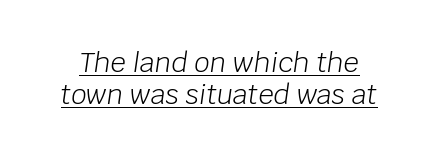
Q: Is the text bold? A: No.
Q: Is the text italic (slanted)? A: Yes, it leans right by about 8 degrees.
Q: Is the text underlined? A: Yes.
Q: Is the spacing between letters normal or unusually wide? A: Normal.
